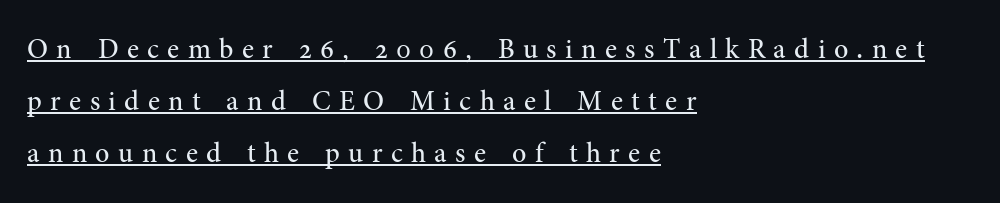
{"serif": "yes", "italic": "no", "bold": "no", "weight": "regular", "width": "normal", "stroke_contrast": "medium", "x_height": "medium", "monospaced": "no", "underline": "yes", "align": "left", "line_spacing_ratio": 1.86, "letter_spacing": "wide", "letter_spacing_em": 0.3, "glyph_px": 28}
